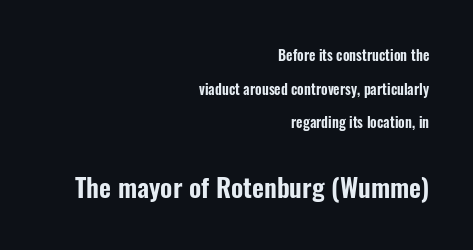
{"italic": "no", "underline": "no", "align": "right", "line_spacing": "loose", "line_spacing_ratio": 2.4, "letter_spacing": "normal", "letter_spacing_em": 0.0, "larger_block": "second", "size_ratio": 1.86, "glyph_px": 26}
